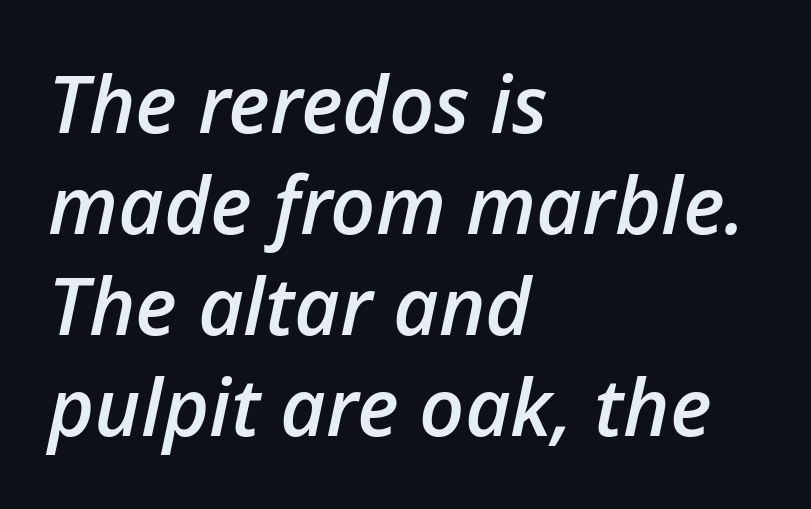
The image shows 79 px semibold type, italic (leaning right); set left-aligned, normal line spacing (1.28x), normal letter spacing, not underlined; low stroke contrast and a medium x-height.
